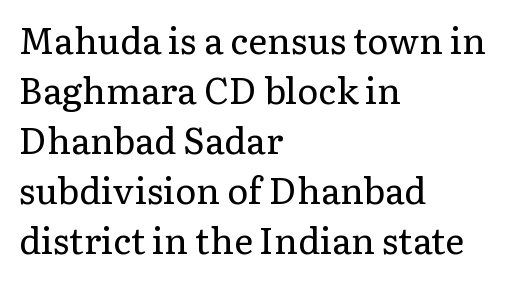
The image shows 36 px regular-weight serif type, upright; set left-aligned, normal line spacing (1.39x), normal letter spacing, not underlined; low stroke contrast and a medium x-height.
